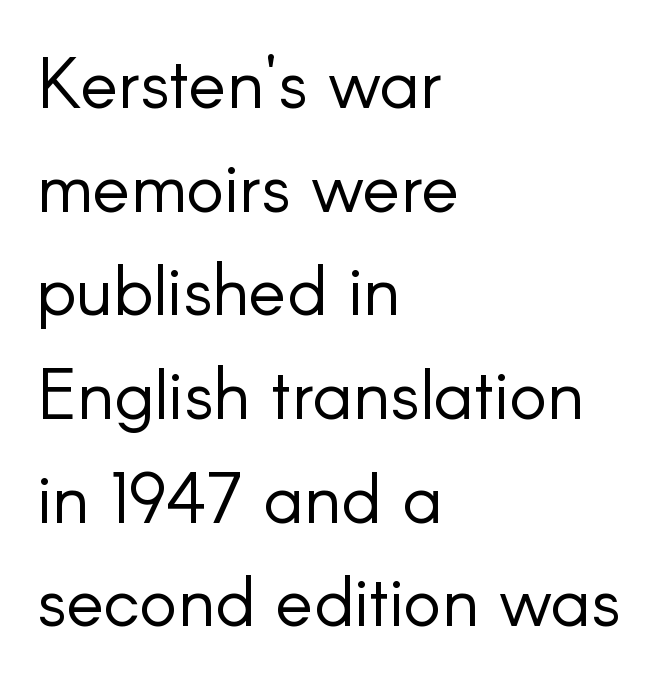
Q: Is the text bold? A: No.
Q: Is the text italic (slanted)? A: No, it is upright.
Q: Is the typeface a serif or a sans-serif typeface? A: Sans-serif.
Q: Is the text underlined? A: No.
Q: How is the paragraph aligned? A: Left-aligned.
Q: Is the spacing between letters normal or unusually wide? A: Normal.
Q: Is the spacing between lines tight, normal or loose? A: Normal.
Q: Width (condensed, normal, or wide)? A: Normal.
Q: Stroke contrast? A: Low.
Q: x-height? A: Small.
Q: Monospaced? A: No.
